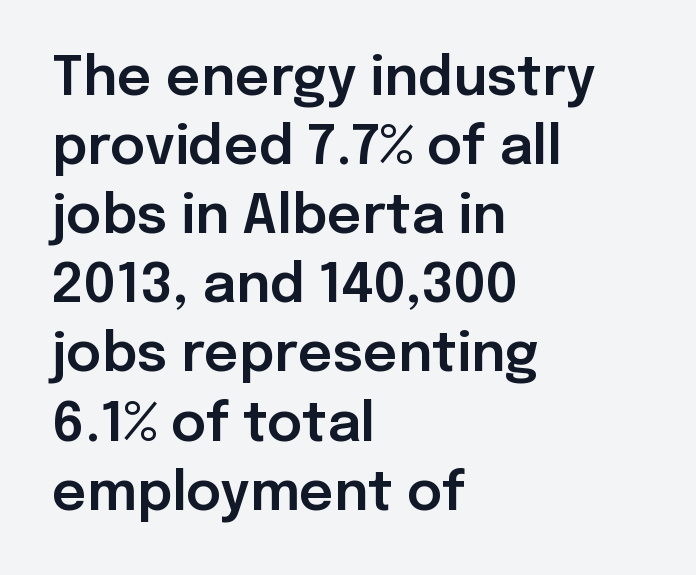
One-word summary of the alignment: left. Do the characters align in a grid? No, the font is proportional. Honestly, the row spacing looks completely unremarkable. This rendering employs a face without finishing strokes, i.e., a sans-serif. Check the space under the baseline: it is left empty. The specimen reads as upright at a glance.
